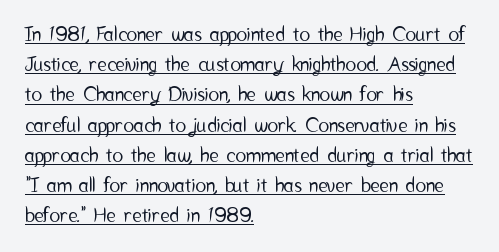
In terms of posture, this sample is upright. Horizontally, the lines are justified to the leading edge only. Is there an underline? Yes — a line sits under the letters. Each new line begins a customary step beneath the previous one. The gaps between neighbouring characters are ordinary and unremarkable.
